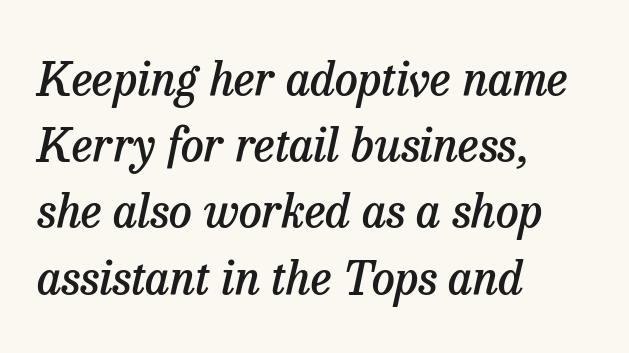
Think of a printed novel: that variable character pitch is what you see here. The rag falls on the right side of this text block. The font's italic variant was chosen for this text. The passage shown stacks its lines at a standard gap. Note: serifs present on the glyphs.
